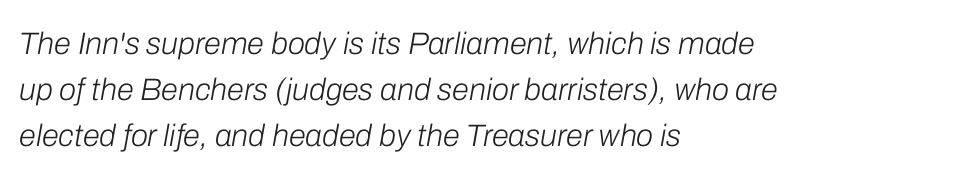
Students, note that the glyphs here touch the page at normal intervals. Successive baselines arrive at the customary interval. There's an unmistakable incline to the writing here. The passage shown is typed in a proportional face where columns would drift.
